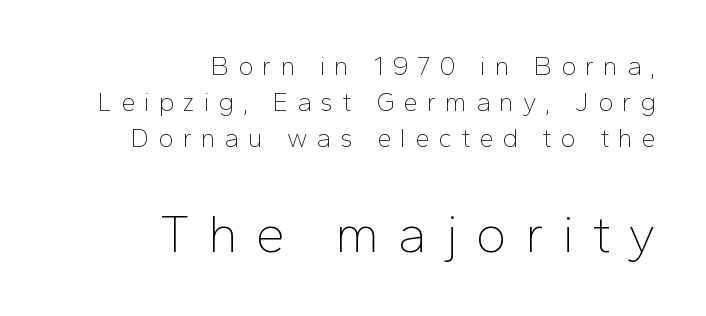
The image shows 53 px thin sans-serif type, upright; set right-aligned, normal line spacing (1.39x), unusually wide letter spacing (+0.34 em), not underlined; the second (bottom) block is 2.04x larger; low stroke contrast and a medium x-height.
